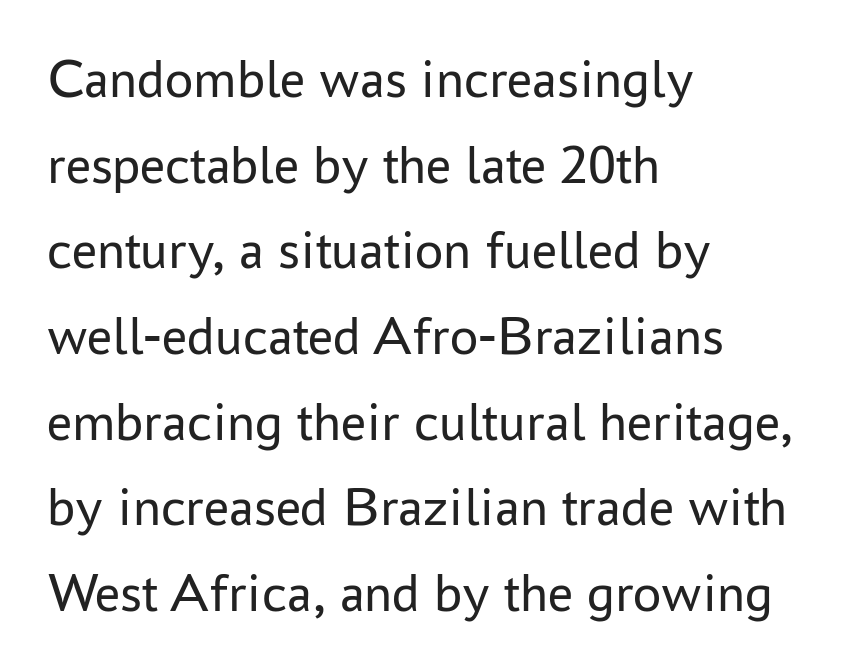
{"serif": "no", "italic": "no", "bold": "no", "weight": "regular", "width": "normal", "stroke_contrast": "low", "x_height": "medium", "monospaced": "no", "underline": "no", "align": "left", "line_spacing": "normal", "line_spacing_ratio": 1.53, "letter_spacing": "normal", "letter_spacing_em": 0.0, "glyph_px": 56}
